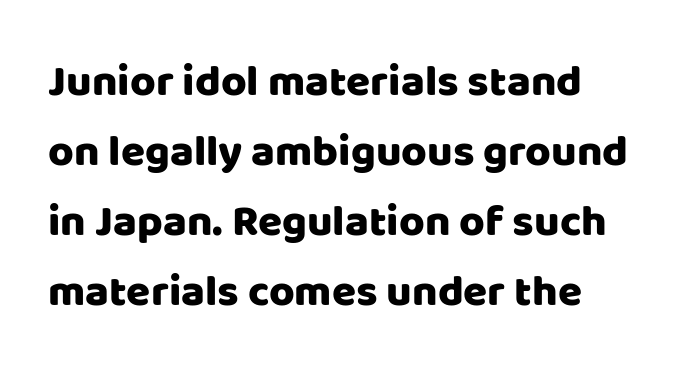
{"serif": "no", "italic": "no", "width": "normal", "stroke_contrast": "low", "x_height": "large", "monospaced": "no", "underline": "no", "line_spacing": "normal", "line_spacing_ratio": 1.59, "letter_spacing": "normal", "letter_spacing_em": 0.0, "glyph_px": 44}
